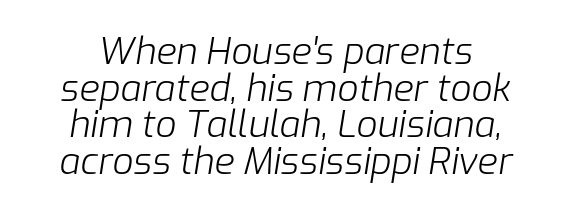
{"italic": "yes", "lean": "right", "slant_degrees": 9, "bold": "no", "weight": "light", "width": "normal", "stroke_contrast": "low", "x_height": "medium", "monospaced": "no", "underline": "no", "align": "center", "line_spacing": "tight", "line_spacing_ratio": 0.99, "letter_spacing": "normal", "letter_spacing_em": 0.0, "glyph_px": 37}
